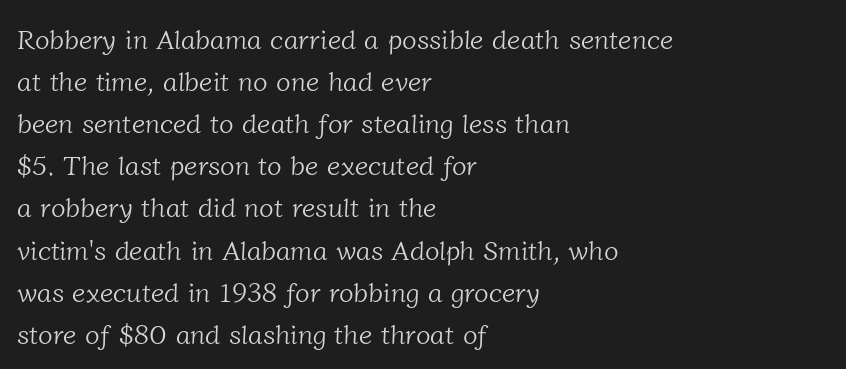
The image shows 27 px text type; set left-aligned, normal line spacing (1.56x), normal letter spacing, not underlined.
